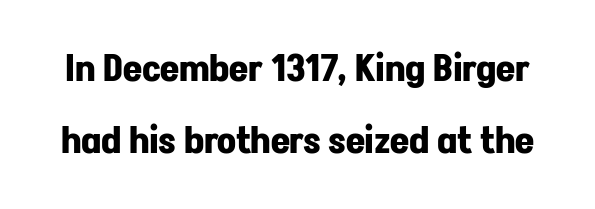
Students, note that the glyphs here touch the page at normal intervals. Rendered with straight, roman letterforms. Think of a printed novel: that variable character pitch is what you see here. Honestly, there is no underline to notice here at all. The designer went with a sans here, leaving each stem footless. The strokes are fattened all the way to bold.
